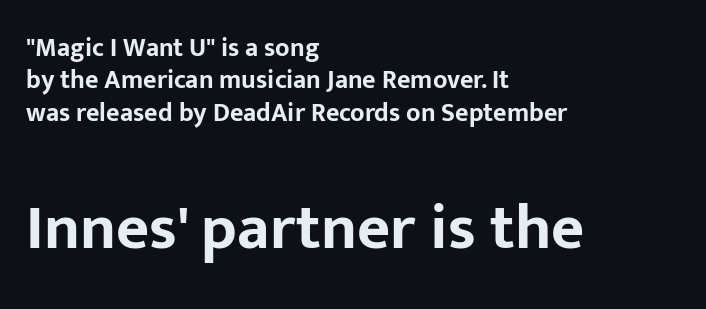
{"serif": "no", "italic": "no", "bold": "yes", "weight": "bold", "width": "normal", "stroke_contrast": "low", "x_height": "medium", "monospaced": "no", "underline": "no", "align": "left", "line_spacing": "normal", "line_spacing_ratio": 1.25, "letter_spacing": "normal", "letter_spacing_em": 0.0, "larger_block": "second", "size_ratio": 2.46, "glyph_px": 64}
